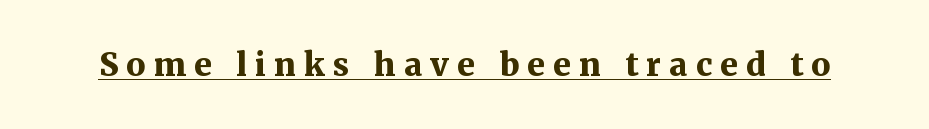
The image shows 32 px bold serif type, upright; set unusually wide letter spacing (+0.26 em), underlined; medium stroke contrast and a medium x-height.
